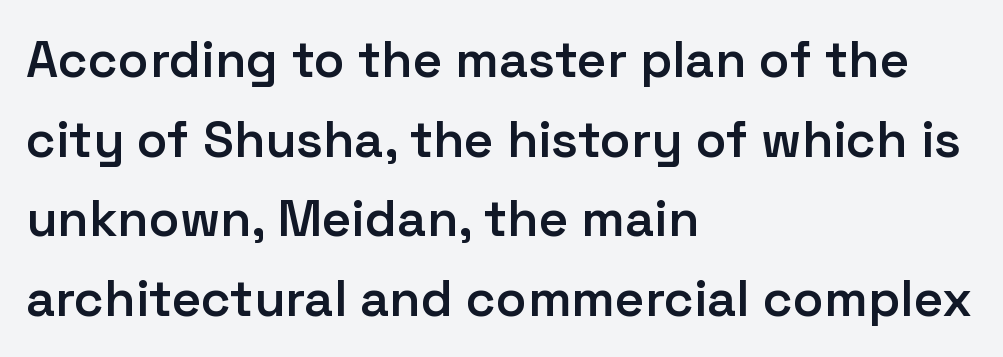
{"serif": "no", "italic": "no", "bold": "semi", "weight": "semibold", "width": "normal", "stroke_contrast": "low", "x_height": "medium", "monospaced": "no", "underline": "no", "align": "left", "line_spacing": "normal", "line_spacing_ratio": 1.56, "letter_spacing": "normal", "letter_spacing_em": 0.0, "glyph_px": 51}
